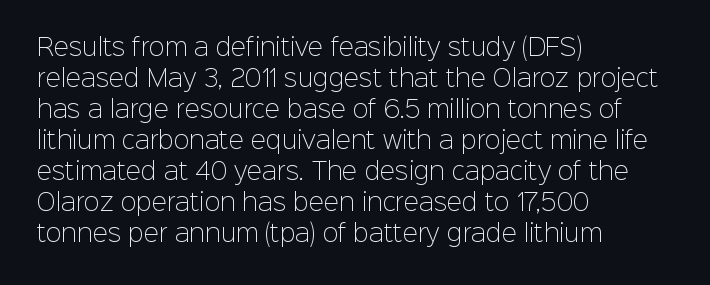
The image shows 23 px text type, upright; set left-aligned, normal line spacing (1.35x), normal letter spacing, not underlined.
